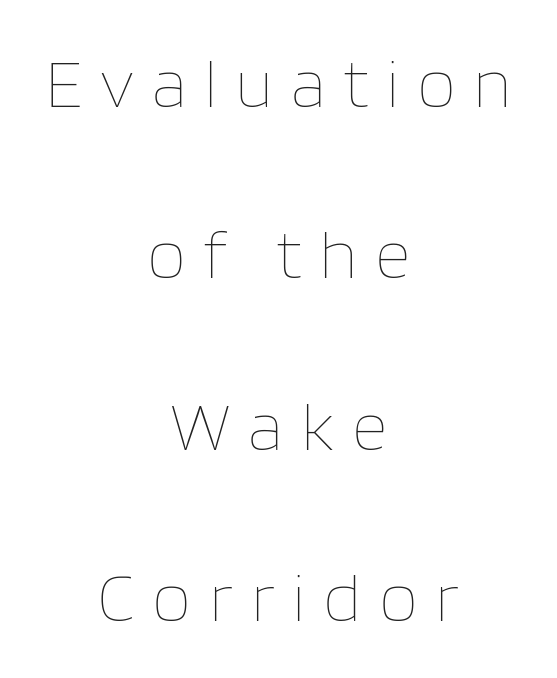
The image shows 70 px thin type, upright; set centered, loose line spacing (2.45x), unusually wide letter spacing (+0.25 em), not underlined; low stroke contrast and a large x-height.
